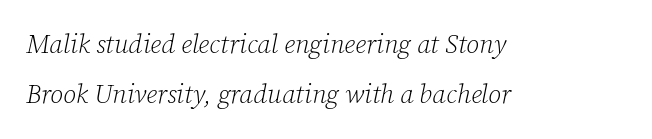
Q: Is the text bold? A: No.
Q: Is the text italic (slanted)? A: Yes, it leans right by about 12 degrees.
Q: Is the text underlined? A: No.
Q: How is the paragraph aligned? A: Left-aligned.
Q: Is the spacing between letters normal or unusually wide? A: Normal.
Q: Is the spacing between lines tight, normal or loose? A: Loose.
